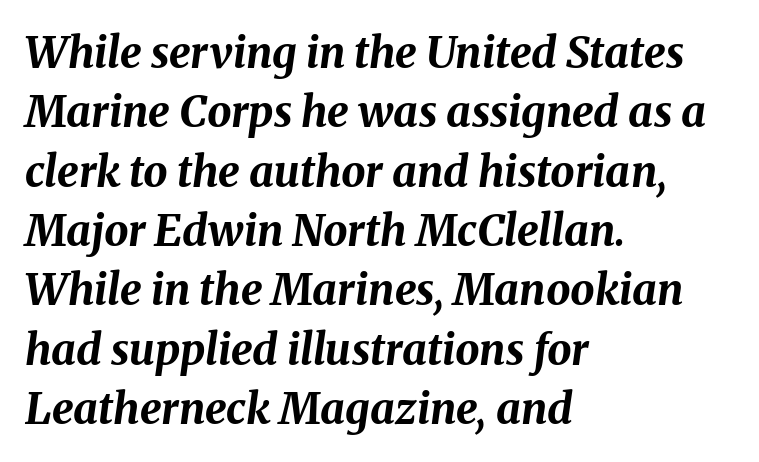
{"italic": "yes", "lean": "right", "slant_degrees": 8, "bold": "yes", "weight": "bold", "width": "normal", "stroke_contrast": "medium", "x_height": "medium", "monospaced": "no", "underline": "no", "align": "left", "line_spacing": "normal", "line_spacing_ratio": 1.38, "letter_spacing": "normal", "letter_spacing_em": 0.0, "glyph_px": 43}
